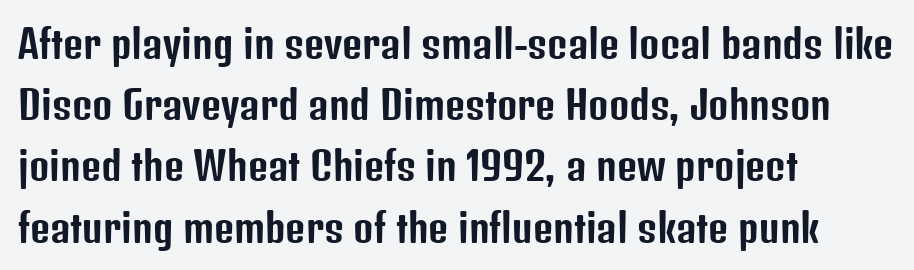
{"serif": "no", "italic": "no", "width": "condensed", "stroke_contrast": "low", "x_height": "medium", "monospaced": "no", "underline": "no", "align": "left", "line_spacing": "normal", "line_spacing_ratio": 1.57, "letter_spacing": "normal", "letter_spacing_em": 0.0, "glyph_px": 39}
